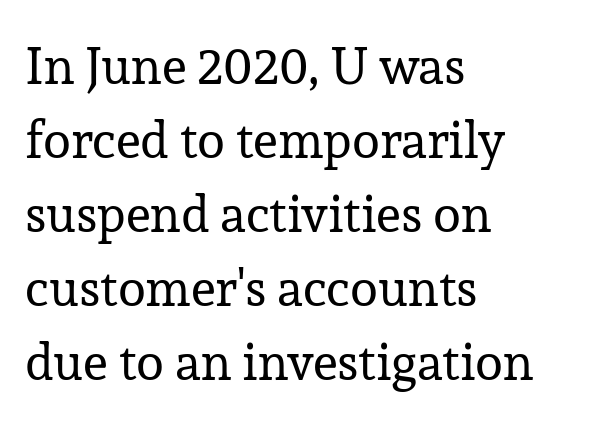
Q: Is the text bold? A: No.
Q: Is the text italic (slanted)? A: No, it is upright.
Q: Is the typeface a serif or a sans-serif typeface? A: Serif.
Q: Is the text underlined? A: No.
Q: How is the paragraph aligned? A: Left-aligned.
Q: Is the spacing between letters normal or unusually wide? A: Normal.
Q: Is the spacing between lines tight, normal or loose? A: Normal.
Q: Width (condensed, normal, or wide)? A: Normal.
Q: Stroke contrast? A: Low.
Q: x-height? A: Medium.
Q: Monospaced? A: No.
